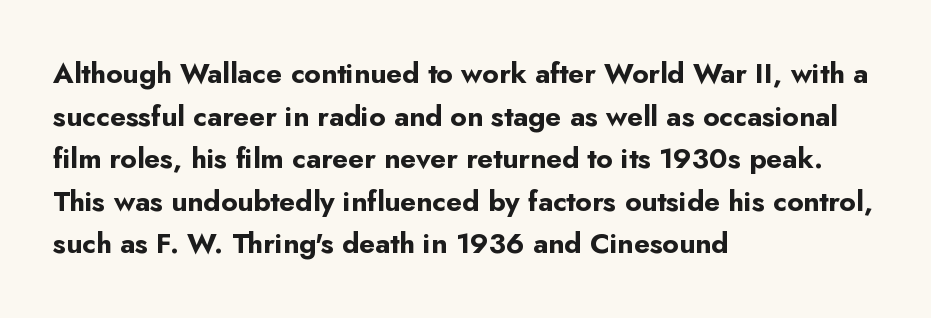
Horizontally, the lines are justified to the leading edge only. Compared with typical body copy, the letter spacing here is the same. Leading: standard. Is this a sans? Yes — the strokes have no serifs.
